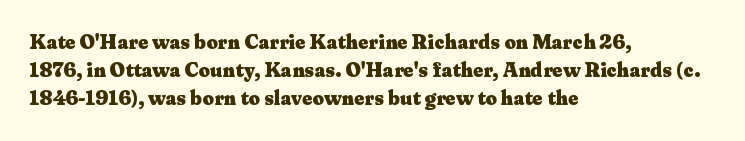
The image shows 20 px bold type, upright; set left-aligned, normal line spacing (1.41x), normal letter spacing, not underlined.
